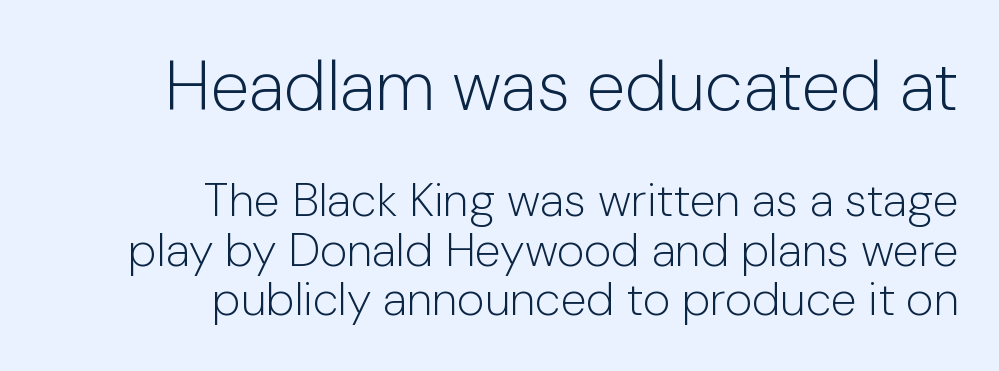
Caption: standard tracking, unaltered. Weight: not bold — regular or lighter. A roman cut, with each character standing at attention. The designer went with a sans here, leaving each stem footless. Each row of text sits above clean, open space.
